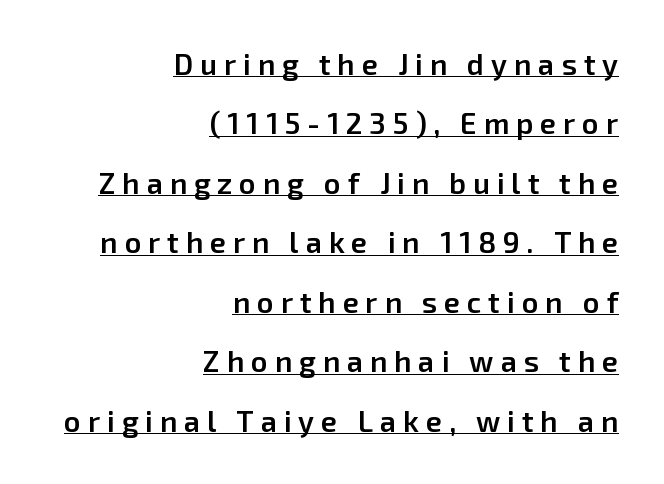
The image shows 29 px semibold sans-serif type, upright; set right-aligned, loose line spacing (2.05x), unusually wide letter spacing (+0.24 em), underlined; low stroke contrast and a medium x-height.
